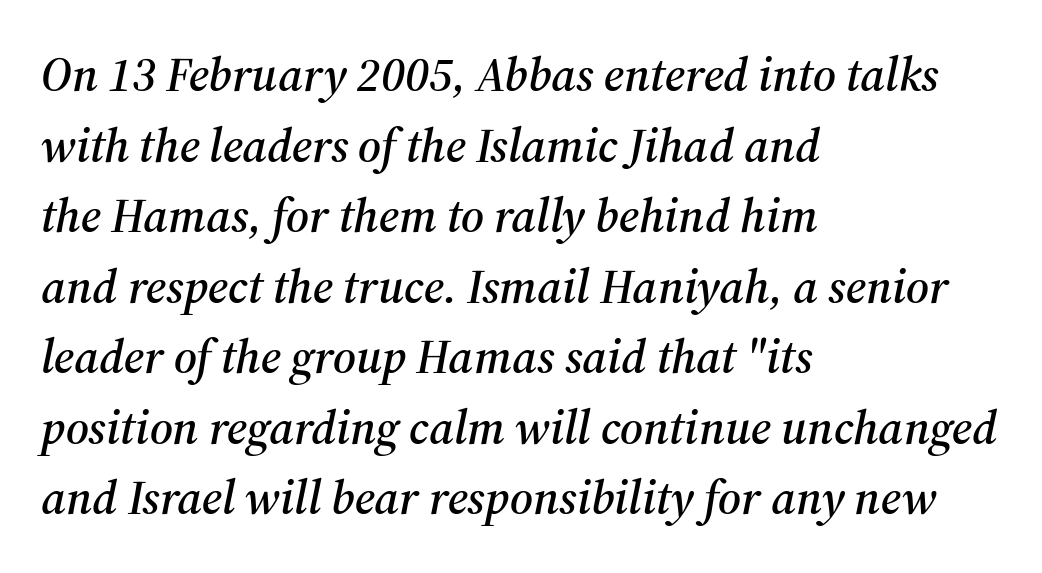
This rendering leaves character spacing at its baseline value. The leading is moderate, giving the passage an even texture. Designer's note — italics engaged. Anything drawn beneath the words? Only blank space. These lines are set flush left with a ragged right edge. Letterform terminals end in serifs throughout the passage.
